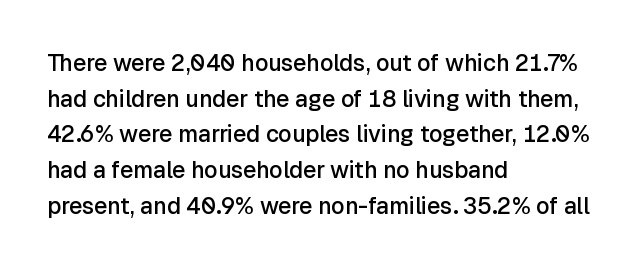
{"italic": "no", "bold": "semi", "underline": "no", "align": "left", "line_spacing": "normal", "line_spacing_ratio": 1.55, "letter_spacing": "normal", "letter_spacing_em": 0.0, "glyph_px": 23}
